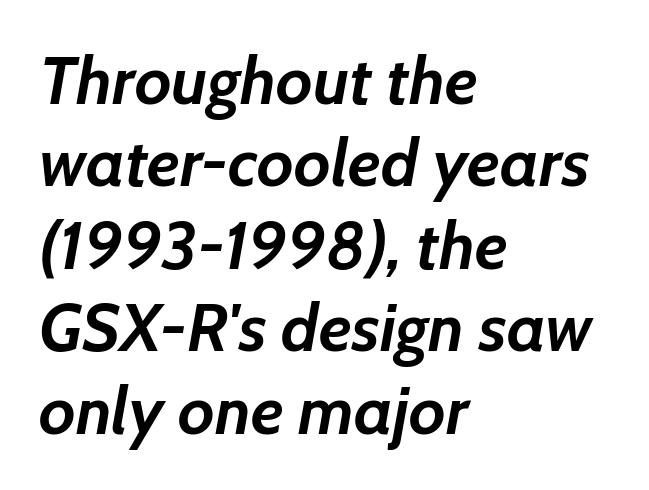
The image shows 67 px semibold type, italic (leaning right); set left-aligned, line spacing 1.23x, normal letter spacing, not underlined; low stroke contrast and a medium x-height.
